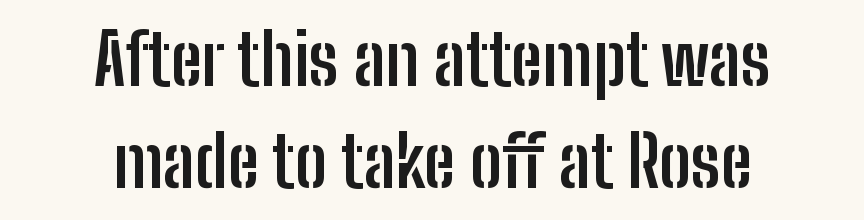
Proportional: the letters do not fall into vertical columns. No italicization has been applied; the sample stays upright. Characters follow at the spacing the type designer built in. This rendering uses center alignment, leaving both contours irregular but symmetric. Plenty of ink on the page — the face is bold. Interline gaps are of average width in this sample.
